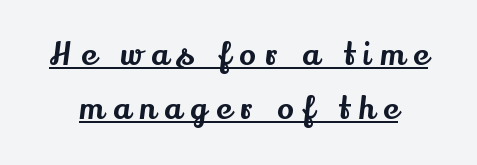
The image shows 31 px serif type; set line spacing 1.75x, unusually wide letter spacing (+0.29 em), underlined; medium stroke contrast and a small x-height.
